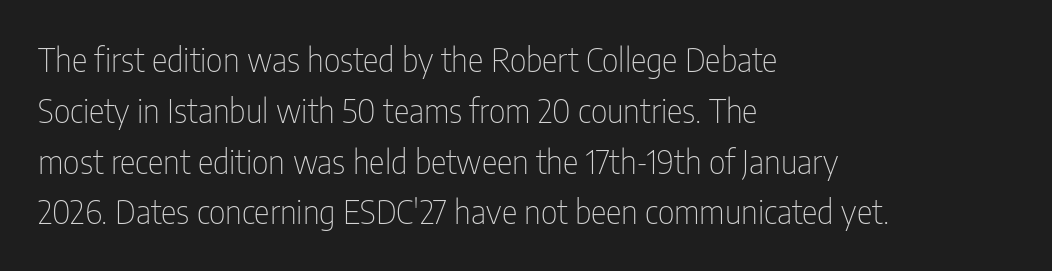
What stands out about the letter spacing? Nothing — it is the standard amount. The lines sit at an ordinary, default distance from one another. No italicization has been applied; the sample stays upright. The string is rendered with underlining switched off. Short and long lines alike share a common starting point at left. Caption: face not bold, strokes unweighted.
